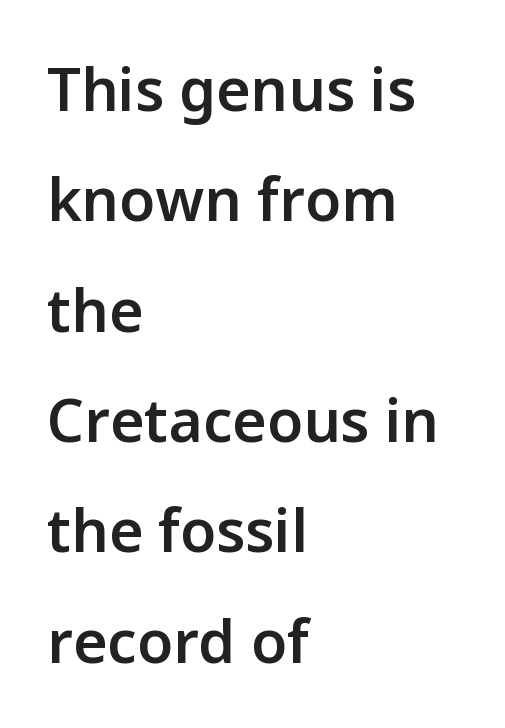
Every stem runs plumb, perpendicular to the baseline. Stems and bowls a touch heavier than normal — semibold. This sample has the flowing, uneven cadence of proportional lettering. A typesetter would label this face a sans.
